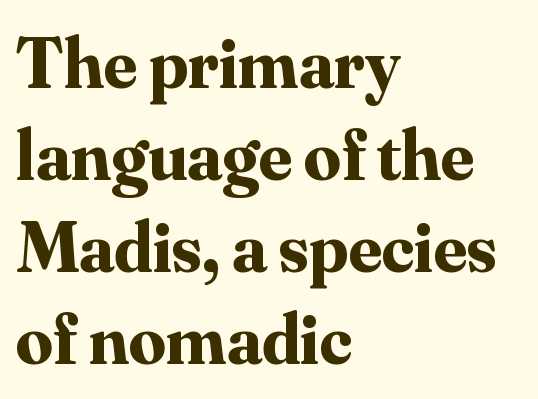
Evenly set lines give the paragraph a standard silhouette. Does the copy run flush right? No — it runs flush left. Do the letters lean? They stand straight. A typesetter would call this proportional, since set widths differ per character. Tracking here is standard; glyphs follow each other at the usual distance.
